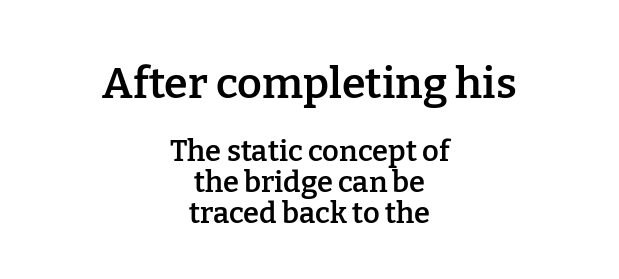
{"serif": "yes", "italic": "no", "bold": "semi", "weight": "semibold", "width": "normal", "stroke_contrast": "low", "x_height": "medium", "monospaced": "no", "underline": "no", "align": "center", "line_spacing": "tight", "line_spacing_ratio": 1.07, "letter_spacing": "normal", "letter_spacing_em": 0.0, "larger_block": "first", "size_ratio": 1.48, "glyph_px": 43}
